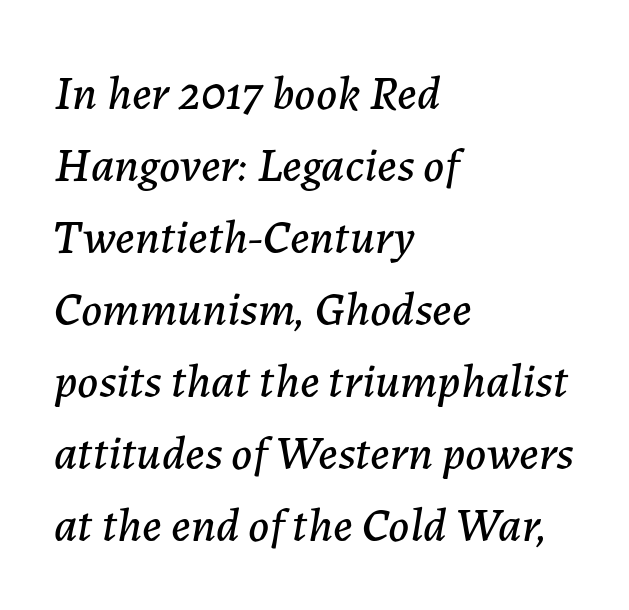
The image shows 48 px text type, italic (leaning right); set left-aligned, normal line spacing (1.5x), normal letter spacing, not underlined; low stroke contrast and a medium x-height.
